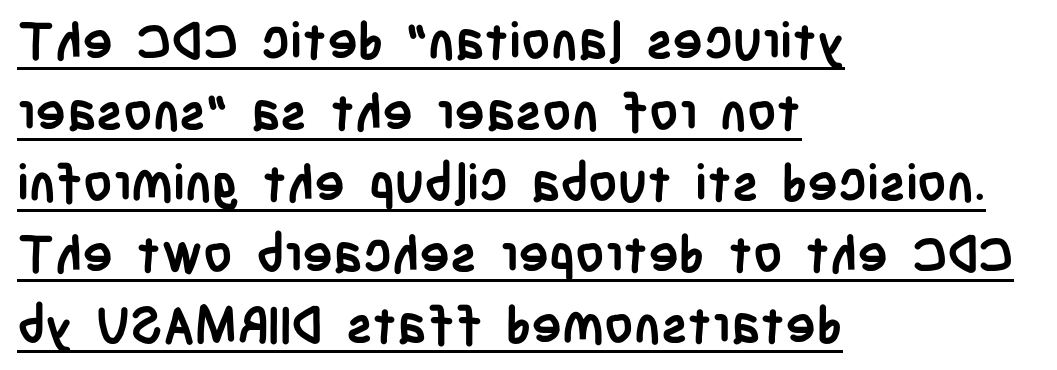
Italic: no, the glyphs are upright roman. Each new line begins a customary step beneath the previous one. The string is rendered with underlining switched on. This is heavy type, rendered in bold. This sample has the flowing, uneven cadence of proportional lettering.
